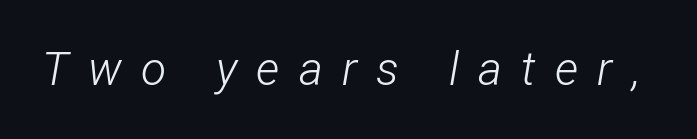
{"italic": "yes", "lean": "right", "slant_degrees": 12, "bold": "no", "weight": "light", "width": "condensed", "stroke_contrast": "low", "x_height": "medium", "monospaced": "no", "underline": "no", "letter_spacing": "wide", "letter_spacing_em": 0.42, "glyph_px": 46}
